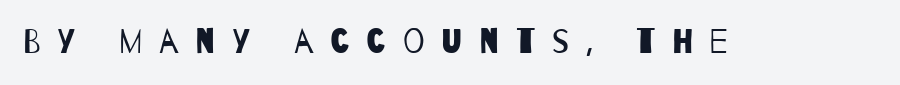
{"serif": "no", "bold": "no", "weight": "regular", "width": "condensed", "stroke_contrast": "low", "x_height": "large", "monospaced": "no", "underline": "no", "letter_spacing": "wide", "letter_spacing_em": 0.49, "glyph_px": 34}
